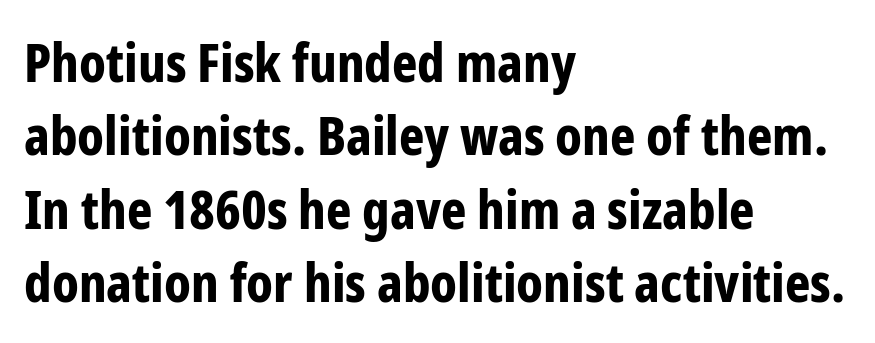
{"serif": "no", "italic": "no", "bold": "yes", "weight": "bold", "width": "condensed", "stroke_contrast": "low", "x_height": "medium", "monospaced": "no", "underline": "no", "align": "left", "line_spacing": "normal", "line_spacing_ratio": 1.36, "letter_spacing": "normal", "letter_spacing_em": 0.0, "glyph_px": 54}
